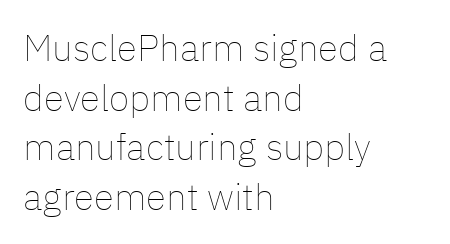
Q: Is the text bold? A: No.
Q: Is the text italic (slanted)? A: No, it is upright.
Q: Is the text underlined? A: No.
Q: How is the paragraph aligned? A: Left-aligned.
Q: Is the spacing between letters normal or unusually wide? A: Normal.
Q: Is the spacing between lines tight, normal or loose? A: Normal.
Q: Width (condensed, normal, or wide)? A: Normal.
Q: Stroke contrast? A: Low.
Q: x-height? A: Medium.
Q: Monospaced? A: No.
